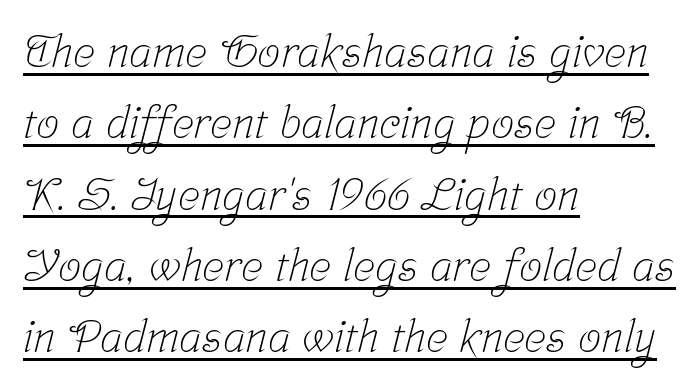
Q: Is the text bold? A: No.
Q: Is the typeface a serif or a sans-serif typeface? A: Serif.
Q: Is the text underlined? A: Yes.
Q: How is the paragraph aligned? A: Left-aligned.
Q: Is the spacing between letters normal or unusually wide? A: Normal.
Q: Is the spacing between lines tight, normal or loose? A: Normal.
Q: Width (condensed, normal, or wide)? A: Condensed.
Q: Stroke contrast? A: Low.
Q: x-height? A: Medium.
Q: Monospaced? A: No.
